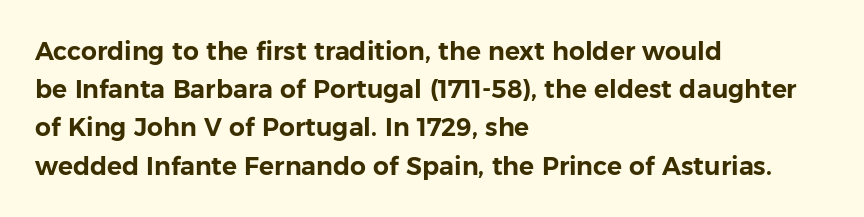
Q: Is the text italic (slanted)? A: No, it is upright.
Q: Is the text underlined? A: No.
Q: How is the paragraph aligned? A: Left-aligned.
Q: Is the spacing between letters normal or unusually wide? A: Normal.
Q: Is the spacing between lines tight, normal or loose? A: Normal.
